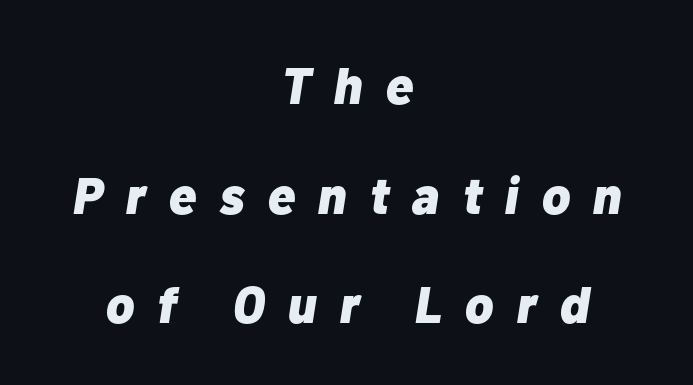
Q: Is the text bold? A: Yes.
Q: Is the text italic (slanted)? A: Yes, it leans right by about 10 degrees.
Q: Is the text underlined? A: No.
Q: How is the paragraph aligned? A: Centered.
Q: Is the spacing between letters normal or unusually wide? A: Unusually wide.
Q: Is the spacing between lines tight, normal or loose? A: Loose.
Q: Width (condensed, normal, or wide)? A: Normal.
Q: Stroke contrast? A: Low.
Q: x-height? A: Medium.
Q: Monospaced? A: No.
